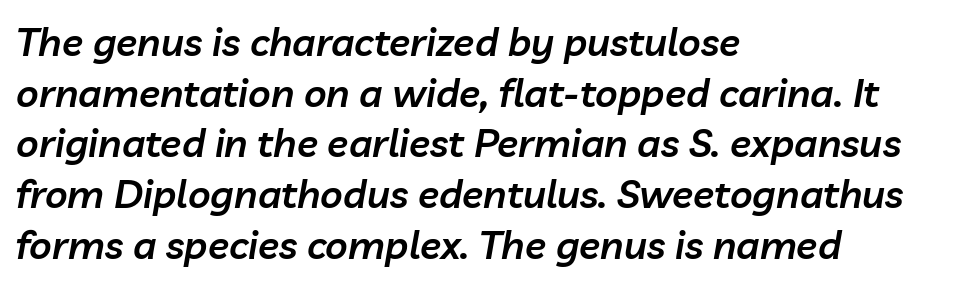
{"italic": "yes", "lean": "right", "slant_degrees": 10, "bold": "semi", "weight": "semibold", "width": "normal", "stroke_contrast": "low", "x_height": "medium", "monospaced": "no", "underline": "no", "align": "left", "line_spacing": "normal", "line_spacing_ratio": 1.3, "letter_spacing": "normal", "letter_spacing_em": 0.0, "glyph_px": 39}
